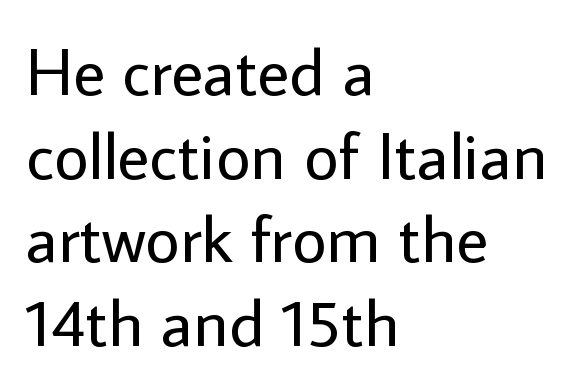
This sample uses an upright cut, with every glyph sitting square on the baseline. This reads as an unemphasized weight, regular at the heaviest. Letter spacing: default. The letters advance in unequal steps, a hallmark of proportional type. The typesetter chose a ragged-right arrangement here.
